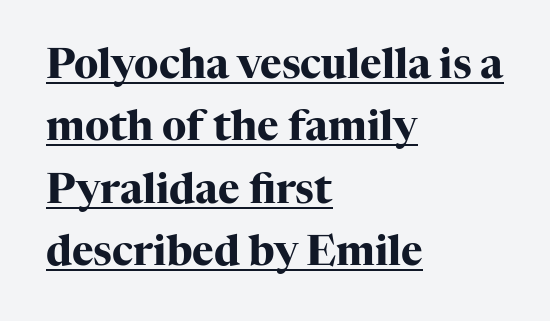
{"serif": "yes", "italic": "no", "bold": "yes", "weight": "heavy", "width": "normal", "stroke_contrast": "high", "x_height": "medium", "monospaced": "no", "underline": "yes", "align": "left", "line_spacing": "normal", "line_spacing_ratio": 1.52, "letter_spacing": "normal", "letter_spacing_em": 0.0, "glyph_px": 41}
